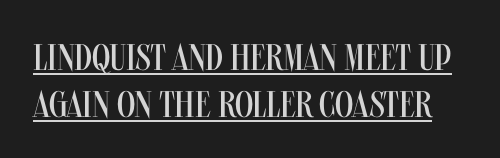
{"serif": "no", "italic": "no", "bold": "no", "weight": "regular", "width": "condensed", "stroke_contrast": "medium", "x_height": "large", "monospaced": "no", "underline": "yes", "line_spacing": "normal", "line_spacing_ratio": 1.27, "letter_spacing": "normal", "letter_spacing_em": 0.0, "glyph_px": 37}
